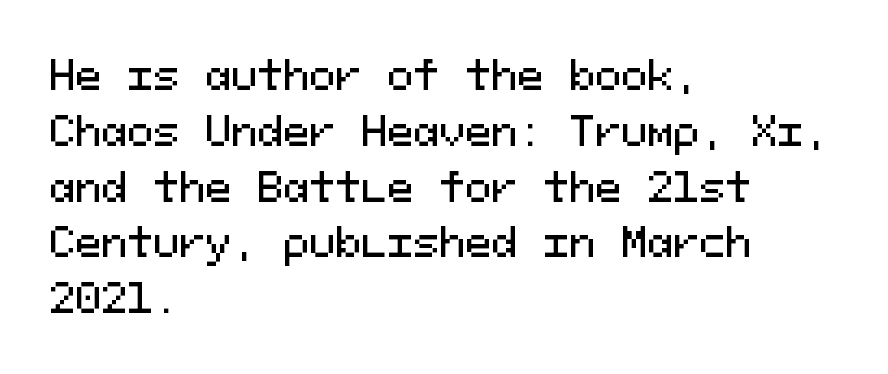
This rendering leaves character spacing at its baseline value. Each row of text sits above clean, open space. Normally led — the rows are evenly, conventionally spaced. Stroke terminals: plain, sans-serif. Spacing verdict: monospaced, one width for all characters. Ordinary non-slanted type is in use.
